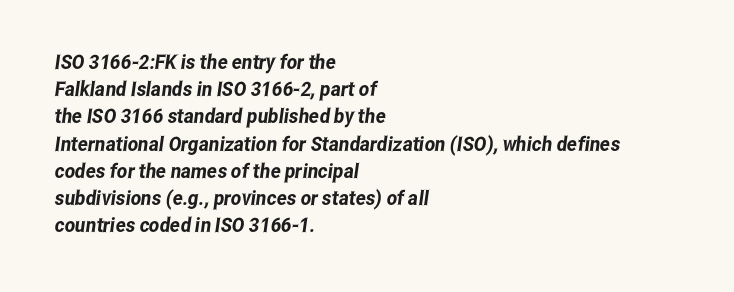
The image shows 20 px text type; set left-aligned, normal line spacing (1.36x), normal letter spacing, not underlined.
